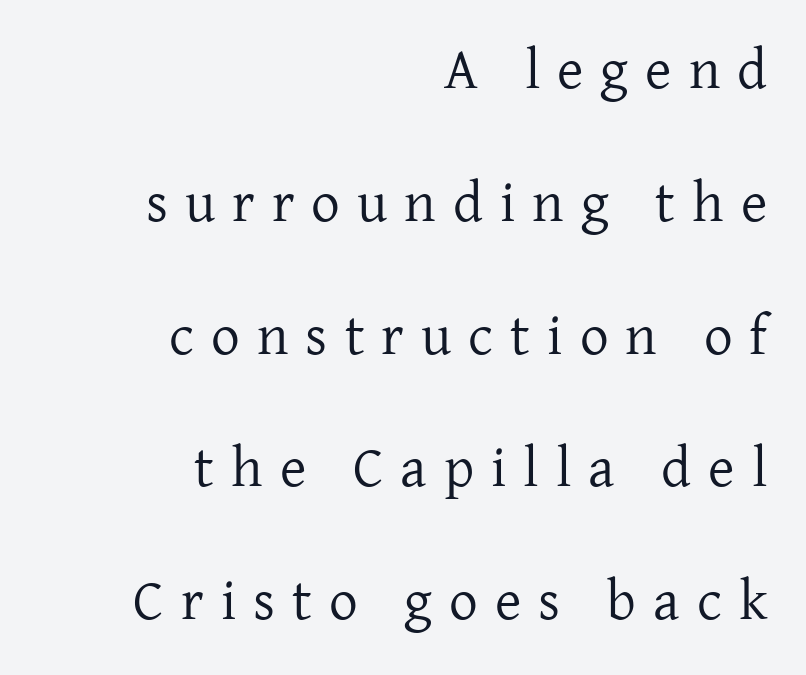
Q: Is the text bold? A: No.
Q: Is the text italic (slanted)? A: No, it is upright.
Q: Is the typeface a serif or a sans-serif typeface? A: Serif.
Q: Is the text underlined? A: No.
Q: How is the paragraph aligned? A: Right-aligned.
Q: Is the spacing between letters normal or unusually wide? A: Unusually wide.
Q: Is the spacing between lines tight, normal or loose? A: Loose.
Q: Width (condensed, normal, or wide)? A: Normal.
Q: Stroke contrast? A: Low.
Q: x-height? A: Medium.
Q: Monospaced? A: No.
